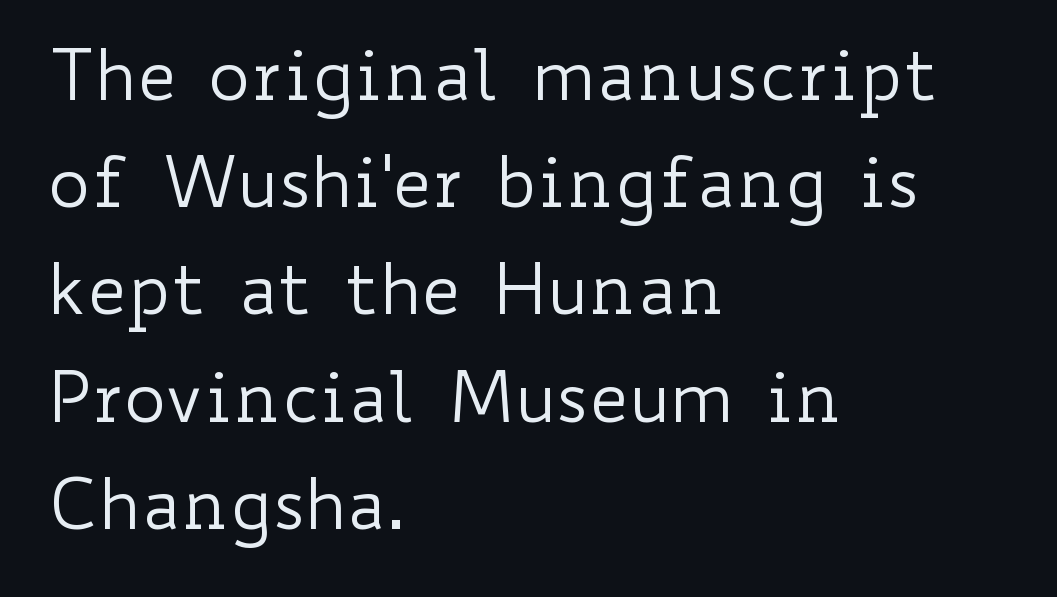
The image shows 71 px regular-weight, wide type, upright; set left-aligned, normal line spacing (1.51x), normal letter spacing, not underlined; low stroke contrast and a small x-height.
